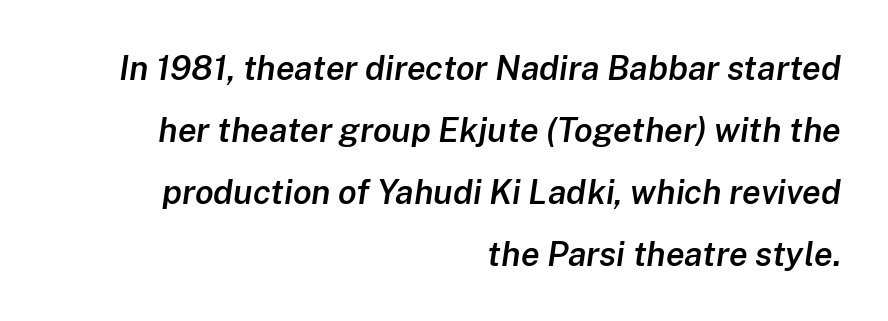
The image shows 34 px semibold type, italic (leaning right); set right-aligned, line spacing 1.82x, normal letter spacing, not underlined; low stroke contrast and a medium x-height.
